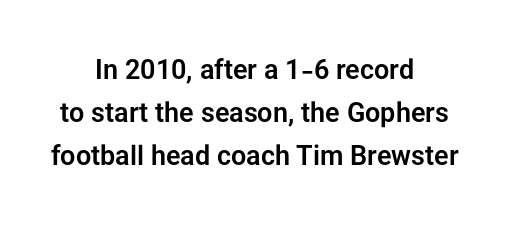
The image shows 27 px text type, upright; set centered, normal line spacing (1.6x), normal letter spacing, not underlined.
